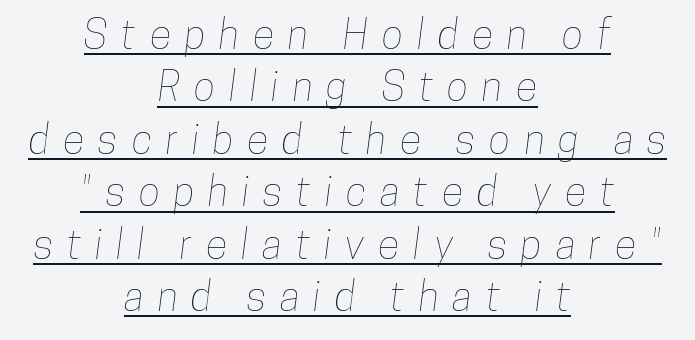
{"width": "condensed", "stroke_contrast": "low", "x_height": "medium", "monospaced": "no", "underline": "yes", "align": "center", "line_spacing": "normal", "line_spacing_ratio": 1.31, "letter_spacing": "wide", "letter_spacing_em": 0.35, "glyph_px": 40}
